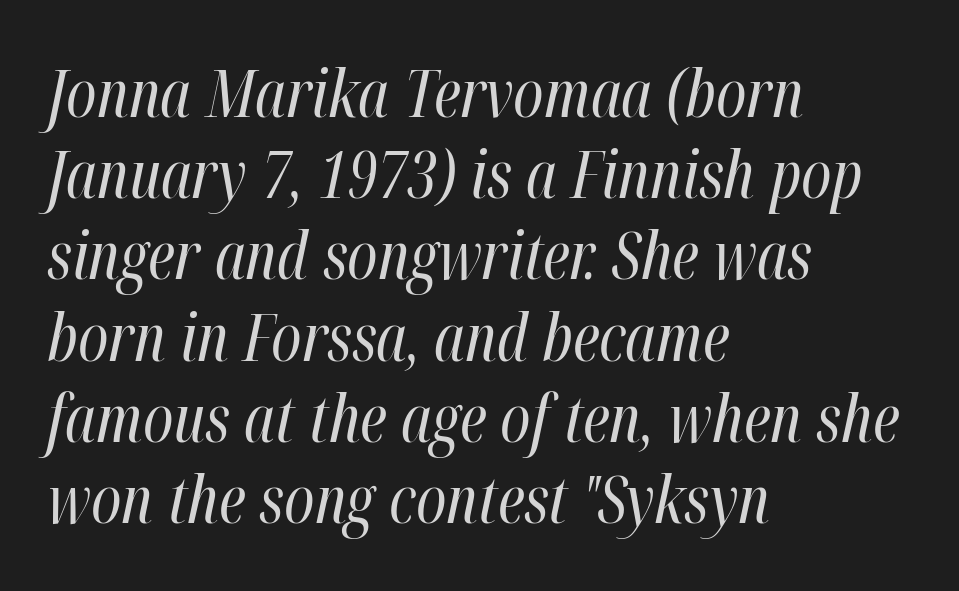
{"italic": "yes", "lean": "right", "slant_degrees": 12, "bold": "no", "weight": "regular", "width": "condensed", "stroke_contrast": "high", "x_height": "medium", "monospaced": "no", "underline": "no", "align": "left", "line_spacing": "normal", "line_spacing_ratio": 1.25, "letter_spacing": "normal", "letter_spacing_em": 0.0, "glyph_px": 65}
